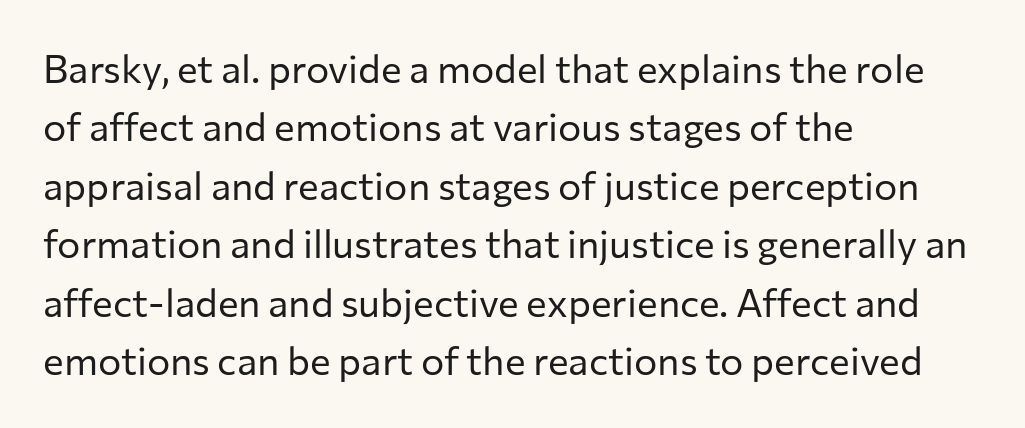
Q: Is the text bold? A: No.
Q: Is the text italic (slanted)? A: No, it is upright.
Q: Is the typeface a serif or a sans-serif typeface? A: Sans-serif.
Q: Is the text underlined? A: No.
Q: How is the paragraph aligned? A: Left-aligned.
Q: Is the spacing between letters normal or unusually wide? A: Normal.
Q: Is the spacing between lines tight, normal or loose? A: Normal.
Q: Width (condensed, normal, or wide)? A: Normal.
Q: Stroke contrast? A: Low.
Q: x-height? A: Medium.
Q: Monospaced? A: No.
